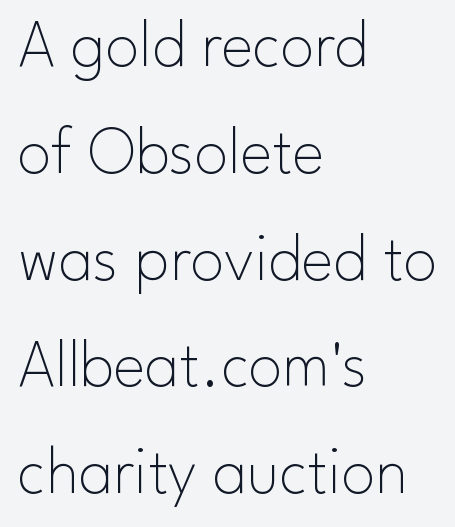
The image shows 68 px thin sans-serif type, upright; set left-aligned, normal line spacing (1.57x), normal letter spacing, not underlined; low stroke contrast and a small x-height.
